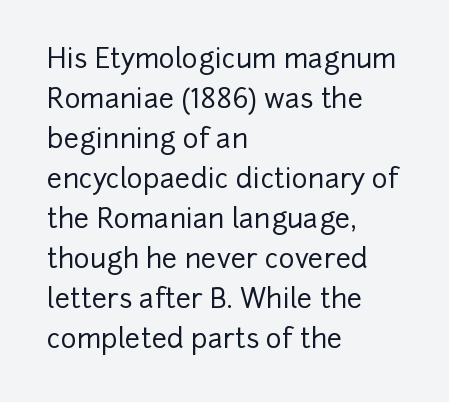
Q: Is the text italic (slanted)? A: No, it is upright.
Q: Is the text underlined? A: No.
Q: How is the paragraph aligned? A: Left-aligned.
Q: Is the spacing between letters normal or unusually wide? A: Normal.
Q: Is the spacing between lines tight, normal or loose? A: Normal.
